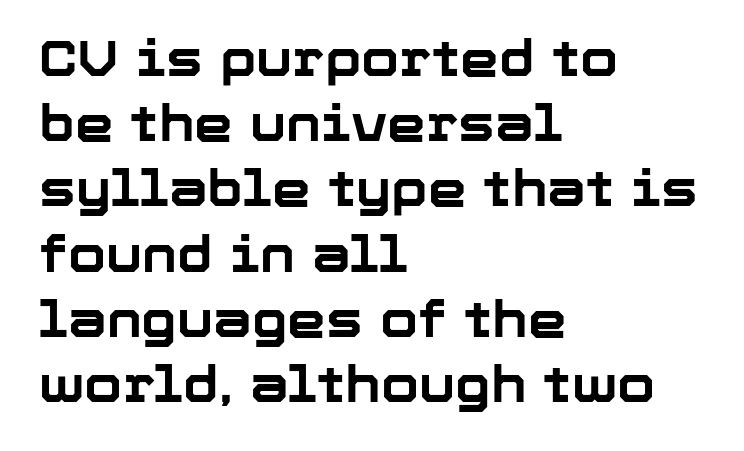
Q: Is the text bold? A: Yes.
Q: Is the text italic (slanted)? A: No, it is upright.
Q: Is the typeface a serif or a sans-serif typeface? A: Sans-serif.
Q: Is the text underlined? A: No.
Q: How is the paragraph aligned? A: Left-aligned.
Q: Is the spacing between letters normal or unusually wide? A: Normal.
Q: Is the spacing between lines tight, normal or loose? A: Normal.
Q: Width (condensed, normal, or wide)? A: Normal.
Q: Stroke contrast? A: Low.
Q: x-height? A: Medium.
Q: Monospaced? A: No.
